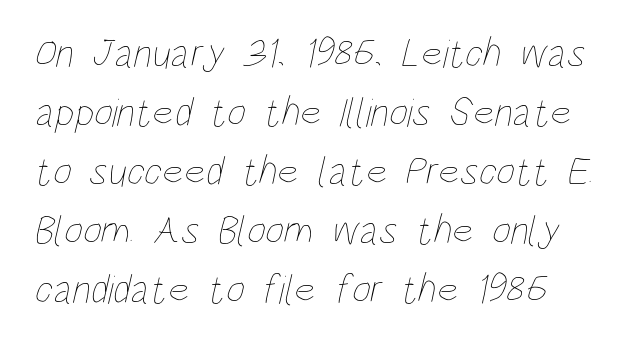
{"bold": "no", "weight": "thin", "width": "condensed", "stroke_contrast": "low", "x_height": "large", "monospaced": "no", "underline": "no", "align": "left", "line_spacing": "normal", "line_spacing_ratio": 1.44, "letter_spacing": "normal", "letter_spacing_em": 0.0, "glyph_px": 41}
